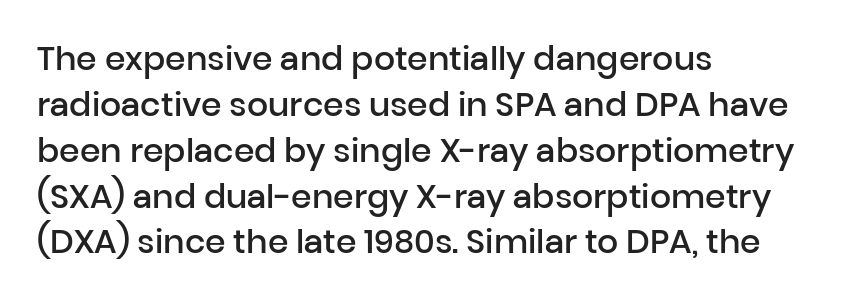
{"serif": "no", "italic": "no", "bold": "semi", "weight": "semibold", "width": "normal", "stroke_contrast": "low", "x_height": "medium", "monospaced": "no", "underline": "no", "align": "left", "line_spacing": "normal", "line_spacing_ratio": 1.39, "letter_spacing": "normal", "letter_spacing_em": 0.0, "glyph_px": 33}
